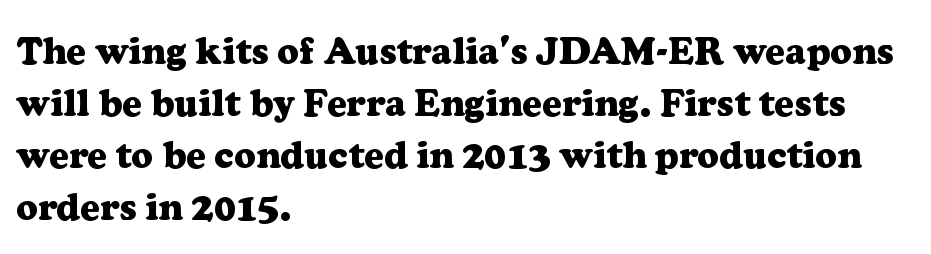
Q: Is the text bold? A: Yes.
Q: Is the text italic (slanted)? A: No, it is upright.
Q: Is the typeface a serif or a sans-serif typeface? A: Serif.
Q: Is the text underlined? A: No.
Q: How is the paragraph aligned? A: Left-aligned.
Q: Is the spacing between letters normal or unusually wide? A: Normal.
Q: Is the spacing between lines tight, normal or loose? A: Normal.
Q: Width (condensed, normal, or wide)? A: Normal.
Q: Stroke contrast? A: Low.
Q: x-height? A: Medium.
Q: Monospaced? A: No.
